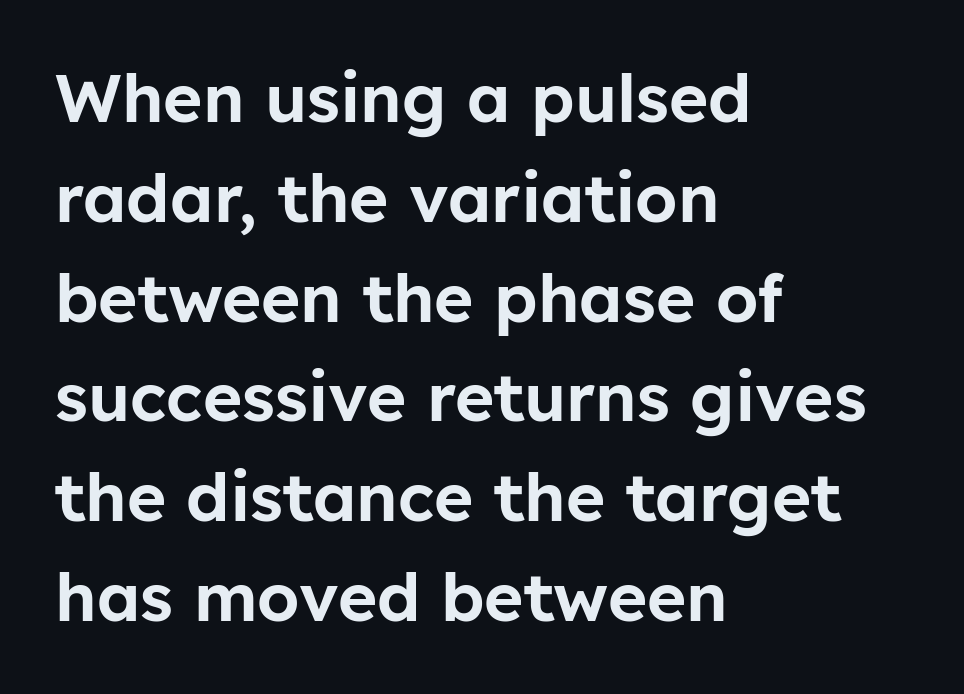
Q: Is the text italic (slanted)? A: No, it is upright.
Q: Is the typeface a serif or a sans-serif typeface? A: Sans-serif.
Q: Is the text underlined? A: No.
Q: How is the paragraph aligned? A: Left-aligned.
Q: Is the spacing between letters normal or unusually wide? A: Normal.
Q: Is the spacing between lines tight, normal or loose? A: Normal.
Q: Width (condensed, normal, or wide)? A: Normal.
Q: Stroke contrast? A: Low.
Q: x-height? A: Medium.
Q: Monospaced? A: No.
